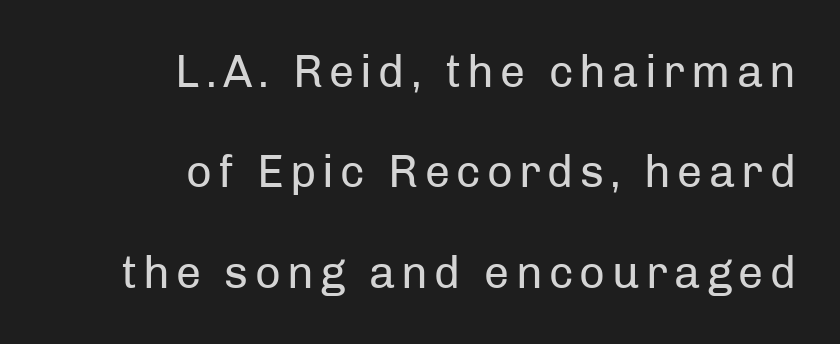
{"serif": "no", "italic": "no", "bold": "no", "weight": "regular", "width": "normal", "stroke_contrast": "low", "x_height": "medium", "monospaced": "no", "underline": "no", "align": "right", "line_spacing": "loose", "line_spacing_ratio": 2.23, "glyph_px": 45}
